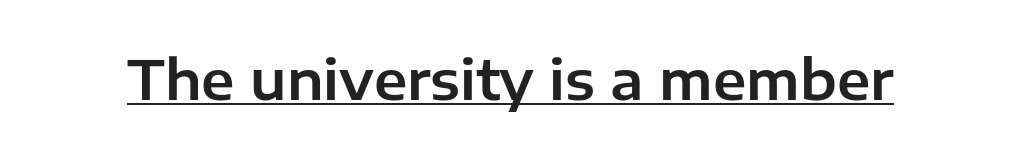
The image shows 54 px sans-serif type, upright; set normal letter spacing, underlined; low stroke contrast and a medium x-height.
